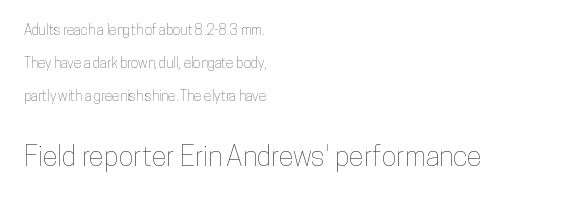
Note the varied advance widths — an 'i' is clearly narrower than an 'm'. The vertical gap from one line to the next is large. Letter spacing: default. Characters remain perfectly vertical along every line. Quick note: underline off. The designer gave the closing block more size than the opening block.
